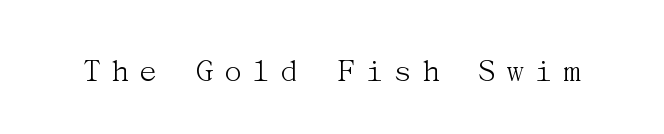
Q: Is the text bold? A: No.
Q: Is the text italic (slanted)? A: No, it is upright.
Q: Is the typeface a serif or a sans-serif typeface? A: Serif.
Q: Is the text underlined? A: No.
Q: Is the spacing between letters normal or unusually wide? A: Unusually wide.
Q: Width (condensed, normal, or wide)? A: Normal.
Q: Stroke contrast? A: Medium.
Q: x-height? A: Medium.
